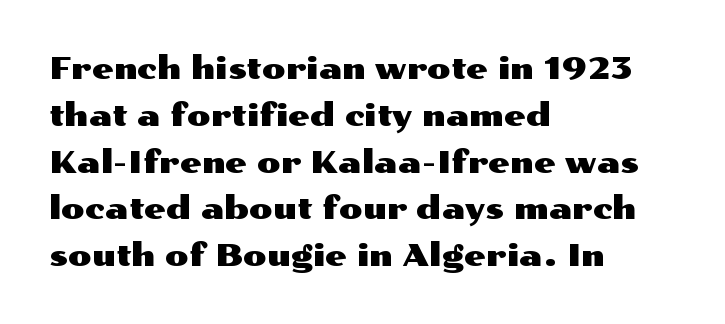
The vertical gap from one line to the next is medium. Is the block centered? No — it sits flush against the left margin. A roman cut, with each character standing at attention. No feet cap the strokes, marking this as sans-serif type. A typesetter would call this zero additional tracking.
